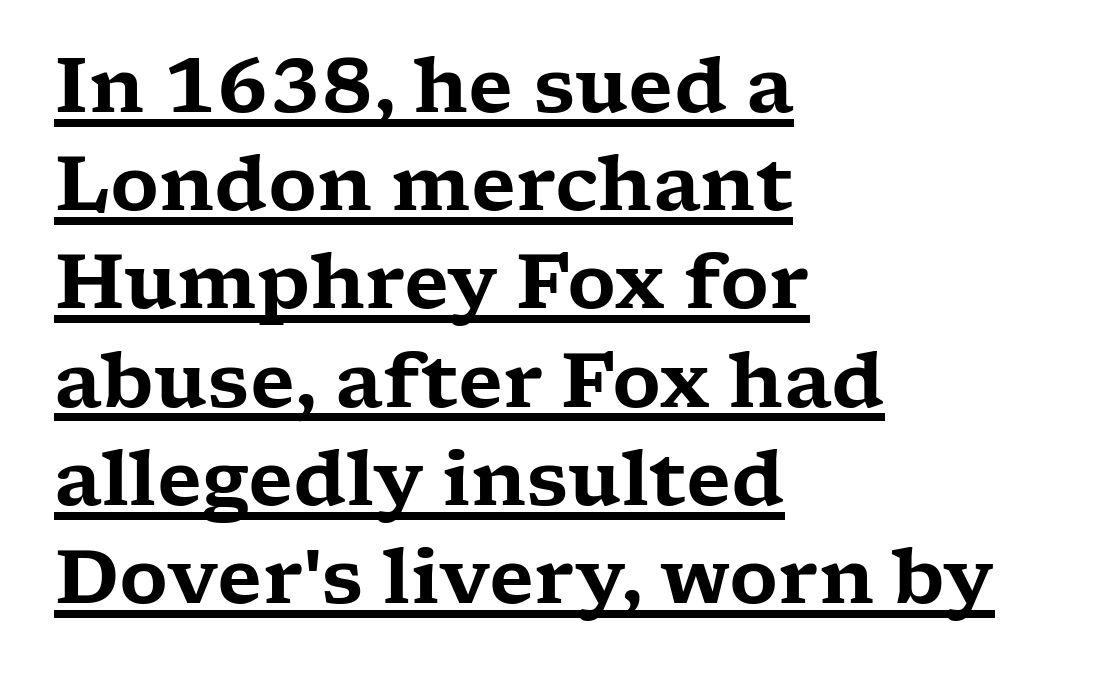
Stroke terminals: seriffed. Honestly, the underline is the first thing you notice here. Where is the straight margin? On the left. The face used here is proportionally spaced, like ordinary book or web type. Normally led — the rows are evenly, conventionally spaced. These lines were composed using upright roman letters.
